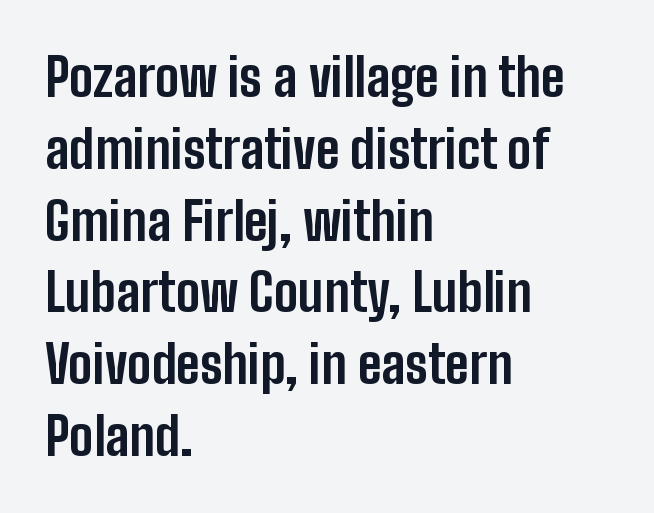
Q: Is the text bold? A: Yes.
Q: Is the text italic (slanted)? A: No, it is upright.
Q: Is the typeface a serif or a sans-serif typeface? A: Sans-serif.
Q: Is the text underlined? A: No.
Q: How is the paragraph aligned? A: Left-aligned.
Q: Is the spacing between letters normal or unusually wide? A: Normal.
Q: Is the spacing between lines tight, normal or loose? A: Normal.
Q: Width (condensed, normal, or wide)? A: Condensed.
Q: Stroke contrast? A: Low.
Q: x-height? A: Medium.
Q: Monospaced? A: No.
